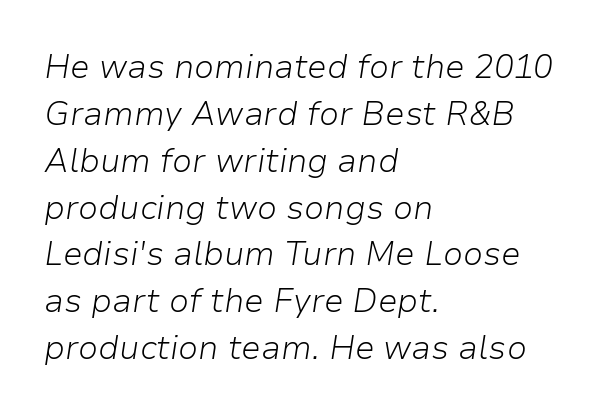
Q: Is the text bold? A: No.
Q: Is the text italic (slanted)? A: Yes, it leans right by about 9 degrees.
Q: Is the text underlined? A: No.
Q: How is the paragraph aligned? A: Left-aligned.
Q: Is the spacing between letters normal or unusually wide? A: Normal.
Q: Is the spacing between lines tight, normal or loose? A: Normal.
Q: Width (condensed, normal, or wide)? A: Normal.
Q: Stroke contrast? A: Low.
Q: x-height? A: Medium.
Q: Monospaced? A: No.
